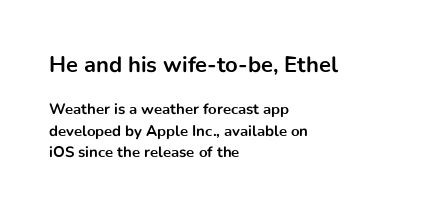
Chunky letters — that's bold for sure. Two sizes are in play, and the larger belongs to the first block. Every stem runs plumb, perpendicular to the baseline. The designer left line spacing at the default. The rag falls on the right side of this text block.
